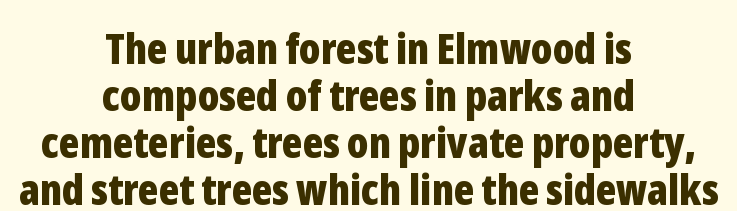
Q: Is the text bold? A: Yes.
Q: Is the text italic (slanted)? A: No, it is upright.
Q: Is the typeface a serif or a sans-serif typeface? A: Sans-serif.
Q: Is the text underlined? A: No.
Q: How is the paragraph aligned? A: Centered.
Q: Is the spacing between letters normal or unusually wide? A: Normal.
Q: Is the spacing between lines tight, normal or loose? A: Tight.
Q: Width (condensed, normal, or wide)? A: Condensed.
Q: Stroke contrast? A: Low.
Q: x-height? A: Medium.
Q: Monospaced? A: No.
